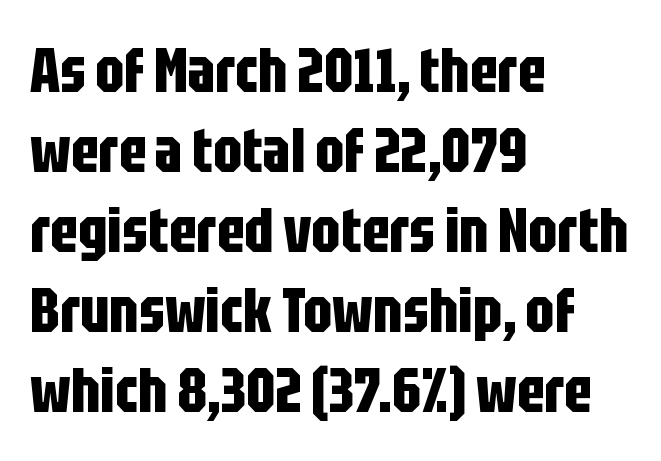
Q: Is the text bold? A: Yes.
Q: Is the text italic (slanted)? A: No, it is upright.
Q: Is the typeface a serif or a sans-serif typeface? A: Sans-serif.
Q: Is the text underlined? A: No.
Q: How is the paragraph aligned? A: Left-aligned.
Q: Is the spacing between letters normal or unusually wide? A: Normal.
Q: Is the spacing between lines tight, normal or loose? A: Normal.
Q: Width (condensed, normal, or wide)? A: Condensed.
Q: Stroke contrast? A: Low.
Q: x-height? A: Large.
Q: Monospaced? A: No.
